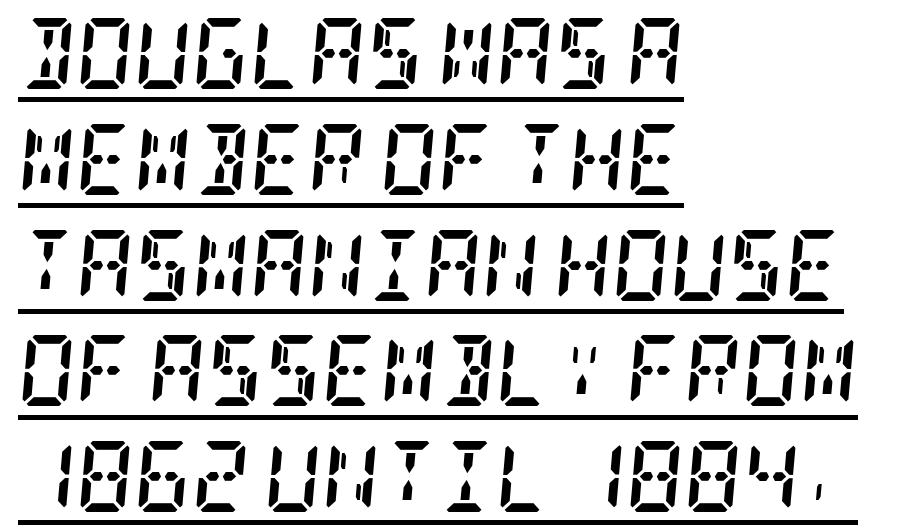
Q: Is the text bold? A: Yes.
Q: Is the text italic (slanted)? A: Yes, it leans right by about 5 degrees.
Q: Is the typeface a serif or a sans-serif typeface? A: Serif.
Q: Is the text underlined? A: Yes.
Q: How is the paragraph aligned? A: Left-aligned.
Q: Is the spacing between letters normal or unusually wide? A: Normal.
Q: Is the spacing between lines tight, normal or loose? A: Normal.
Q: Width (condensed, normal, or wide)? A: Condensed.
Q: Stroke contrast? A: Low.
Q: x-height? A: Large.
